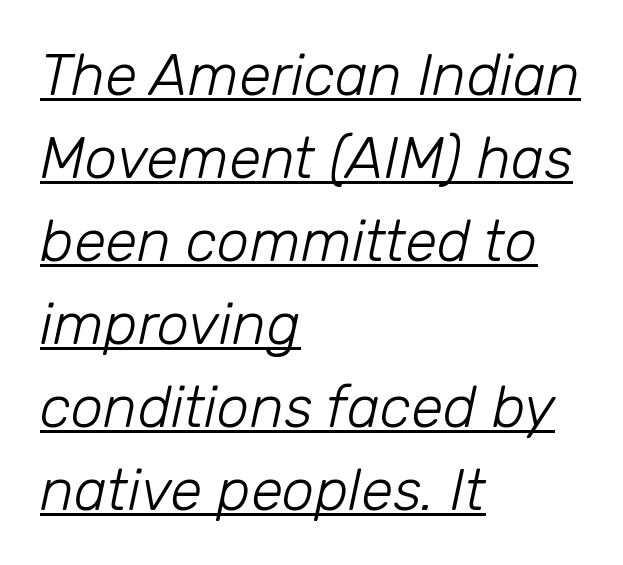
Q: Is the text bold? A: No.
Q: Is the text italic (slanted)? A: Yes, it leans right by about 12 degrees.
Q: Is the text underlined? A: Yes.
Q: How is the paragraph aligned? A: Left-aligned.
Q: Is the spacing between letters normal or unusually wide? A: Normal.
Q: Is the spacing between lines tight, normal or loose? A: Normal.
Q: Width (condensed, normal, or wide)? A: Normal.
Q: Stroke contrast? A: Low.
Q: x-height? A: Medium.
Q: Monospaced? A: No.
